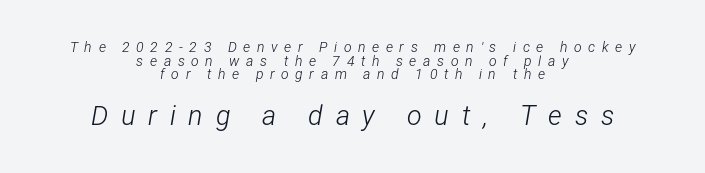
The image shows 27 px text type, italic (leaning right); set centered, tight line spacing (0.98x), unusually wide letter spacing (+0.47 em), not underlined; the second (bottom) block is 1.93x larger.
